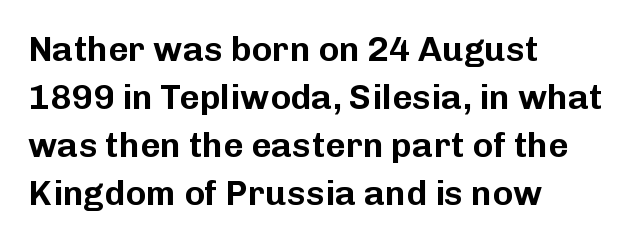
The image shows 35 px sans-serif type, upright; set left-aligned, normal line spacing (1.37x), normal letter spacing, not underlined; low stroke contrast and a medium x-height.
